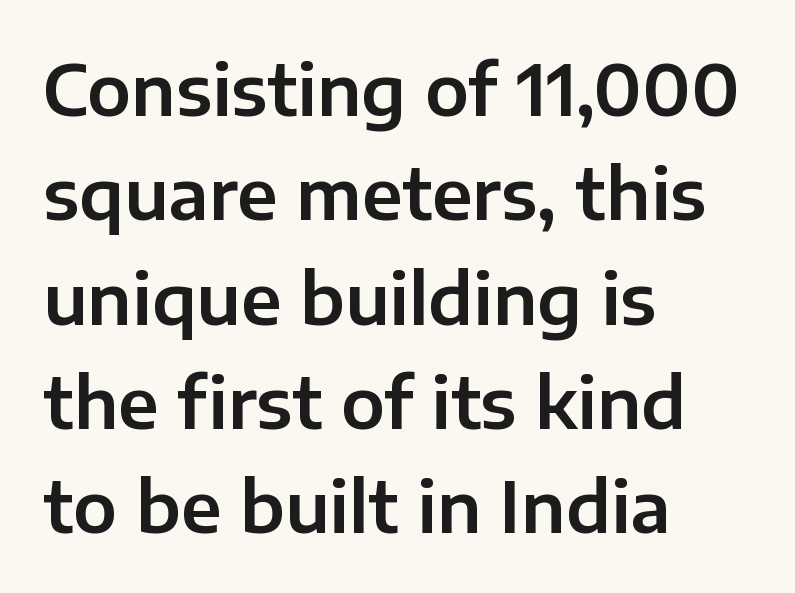
Underline: absent. Grotesque or geometric, the face here clearly has no serifs. Here the glyphs are tracked normally, forming tight word shapes. Every row of glyphs begins at an identical x-position on the left. Varying glyph widths throughout — classic text-font behaviour.
